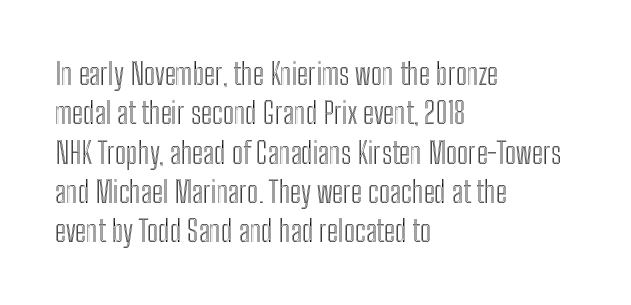
Inter-character spacing is left at the font's built-in metrics. One-word summary of the alignment: left. Here the designer chose a conventional face with non-uniform glyph widths. Decoration check: the copy has no underline. Every stem runs plumb, perpendicular to the baseline.
